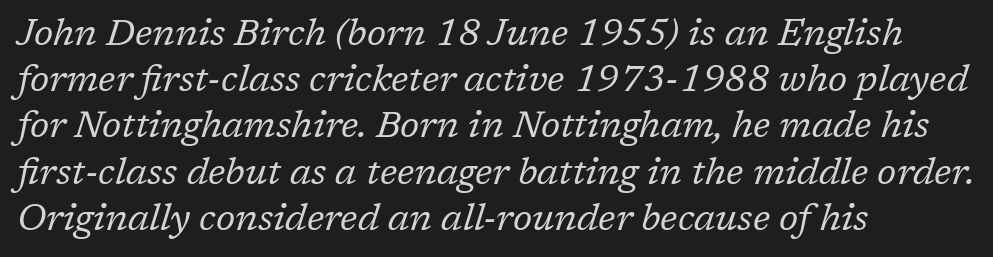
It's the slanting kind of type. This block has exactly the height ordinary leading produces. These lines keep a tight, regular rhythm from letter to letter. Each row of text sits above clean, open space. The setting favours the left margin, as ordinary paragraphs usually do. This is serif lettering, the kind often seen in printed books.
